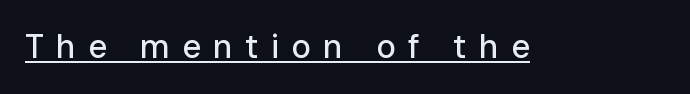
Q: Is the text italic (slanted)? A: No, it is upright.
Q: Is the typeface a serif or a sans-serif typeface? A: Sans-serif.
Q: Is the text underlined? A: Yes.
Q: Is the spacing between letters normal or unusually wide? A: Unusually wide.
Q: Width (condensed, normal, or wide)? A: Normal.
Q: Stroke contrast? A: Low.
Q: x-height? A: Medium.
Q: Monospaced? A: No.
